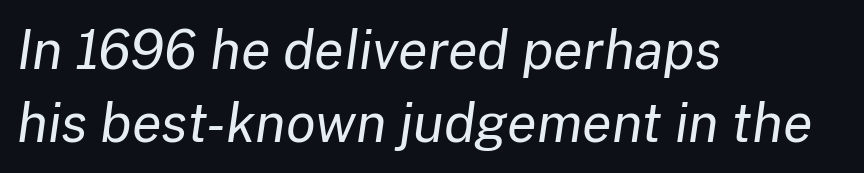
Weight: not bold — regular or lighter. The ragged edge is on the right, which tells us the setting is flush left. Glance below the letters and you will spot only blank space. Slant detected: the letters are inclined.
